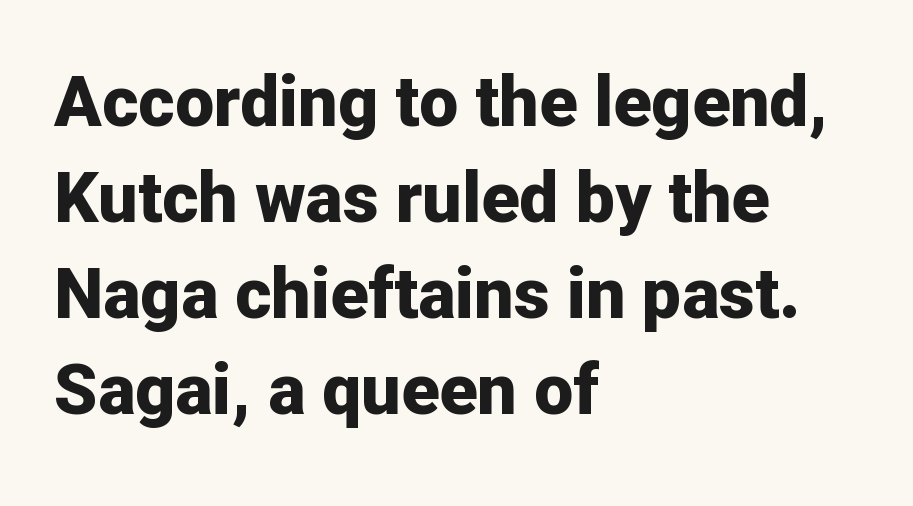
Q: Is the text bold? A: Yes.
Q: Is the text italic (slanted)? A: No, it is upright.
Q: Is the typeface a serif or a sans-serif typeface? A: Sans-serif.
Q: Is the text underlined? A: No.
Q: How is the paragraph aligned? A: Left-aligned.
Q: Is the spacing between letters normal or unusually wide? A: Normal.
Q: Is the spacing between lines tight, normal or loose? A: Normal.
Q: Width (condensed, normal, or wide)? A: Normal.
Q: Stroke contrast? A: Low.
Q: x-height? A: Medium.
Q: Monospaced? A: No.
